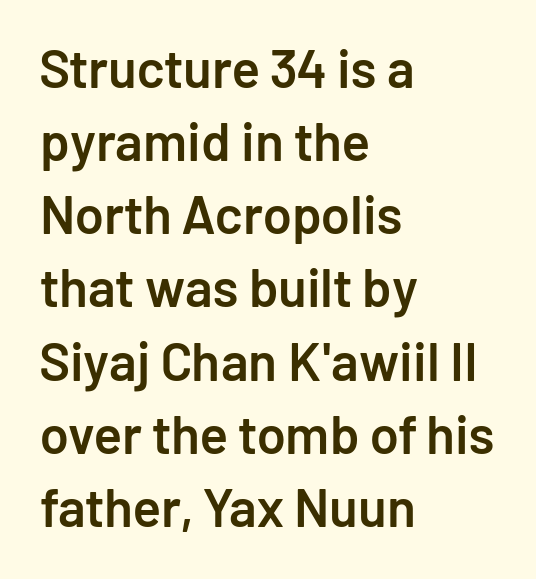
The image shows 53 px semibold sans-serif type, upright; set left-aligned, normal line spacing (1.38x), normal letter spacing, not underlined; low stroke contrast and a medium x-height.
